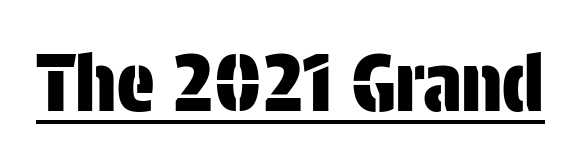
Observe the absence of serifs on each vertical stroke in this sample. A typesetter would call this zero additional tracking. A typesetter would mark this as roman, not italic. Spacing verdict: proportional, widths tailored to each character. Beneath each row of characters lies a ruled line.
